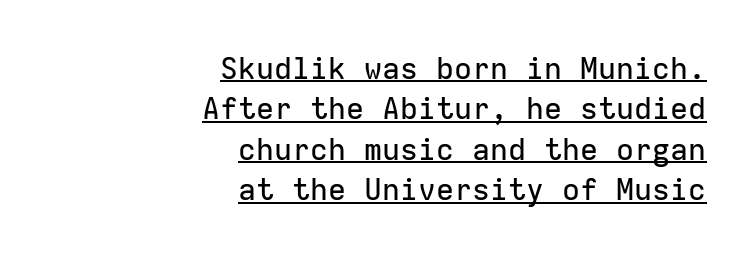
The image shows 30 px sans-serif type, upright, monospaced; set right-aligned, normal line spacing (1.35x), normal letter spacing, underlined; low stroke contrast and a medium x-height.
